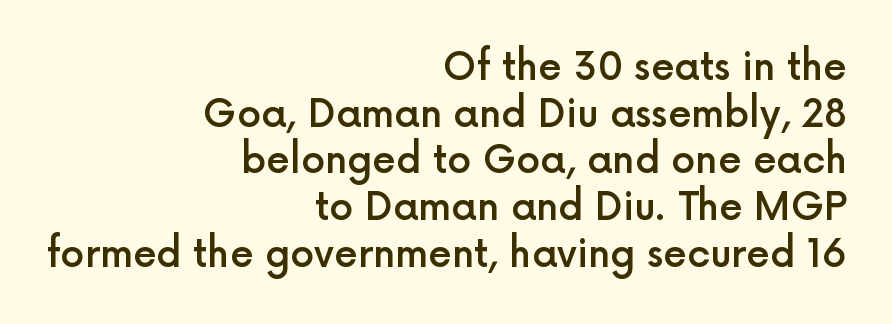
{"serif": "no", "italic": "no", "bold": "semi", "weight": "semibold", "width": "normal", "x_height": "medium", "monospaced": "no", "underline": "no", "align": "right", "line_spacing_ratio": 1.23, "letter_spacing": "normal", "letter_spacing_em": 0.0, "glyph_px": 38}
